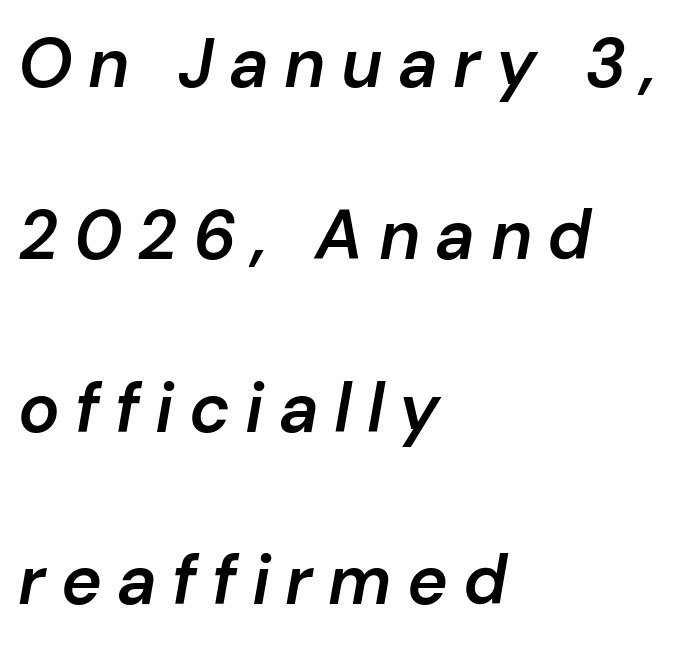
Beneath every word, the page is bare. These words are printed semibold, heavier than regular yet not bold. The rendering uses a large line-height, opening up the rows. Characters follow at a spacing far wider than the type designer built in. These lines were composed using italics. Here the designer chose a conventional face with non-uniform glyph widths.
